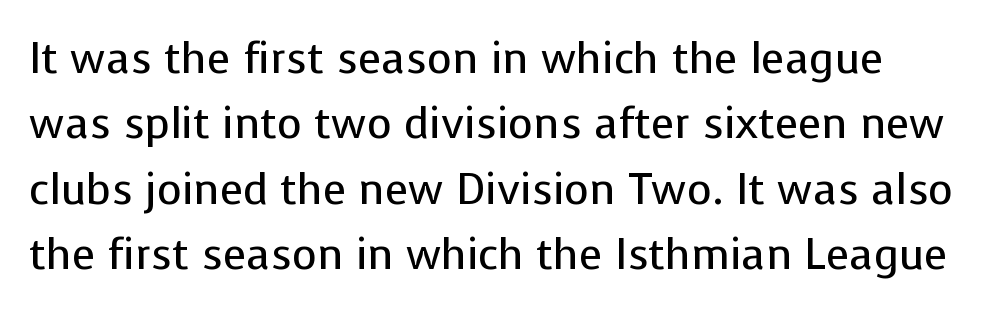
{"serif": "no", "italic": "no", "bold": "no", "weight": "regular", "width": "normal", "stroke_contrast": "low", "x_height": "medium", "monospaced": "no", "underline": "no", "line_spacing": "normal", "line_spacing_ratio": 1.52, "letter_spacing": "normal", "letter_spacing_em": 0.0, "glyph_px": 43}
